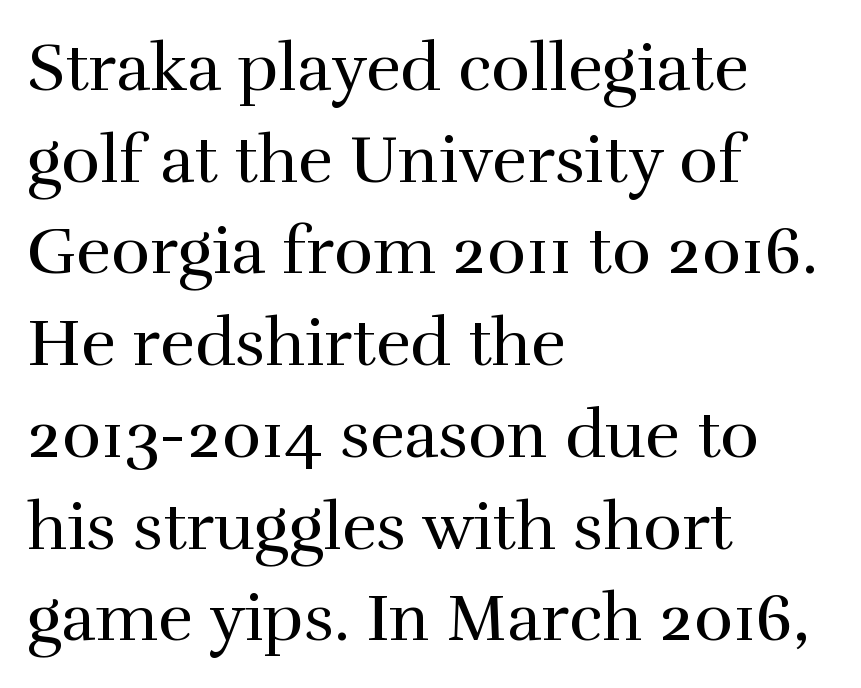
The image shows 66 px regular-weight serif type, upright; set left-aligned, normal line spacing (1.39x), normal letter spacing, not underlined; high stroke contrast and a medium x-height.
